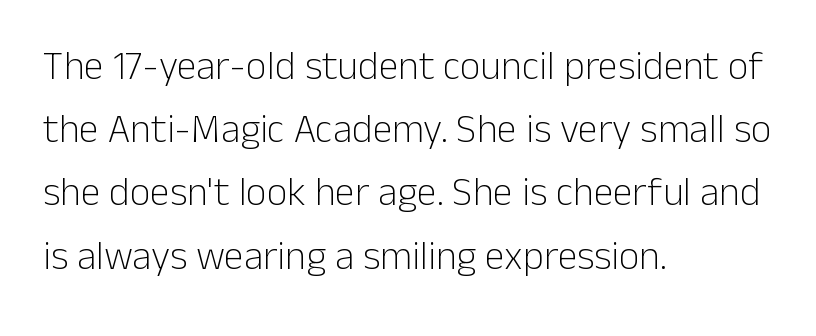
Q: Is the text bold? A: No.
Q: Is the text italic (slanted)? A: No, it is upright.
Q: Is the typeface a serif or a sans-serif typeface? A: Sans-serif.
Q: Is the text underlined? A: No.
Q: How is the paragraph aligned? A: Left-aligned.
Q: Is the spacing between letters normal or unusually wide? A: Normal.
Q: Is the spacing between lines tight, normal or loose? A: Normal.
Q: Width (condensed, normal, or wide)? A: Normal.
Q: Stroke contrast? A: Low.
Q: x-height? A: Medium.
Q: Monospaced? A: No.
